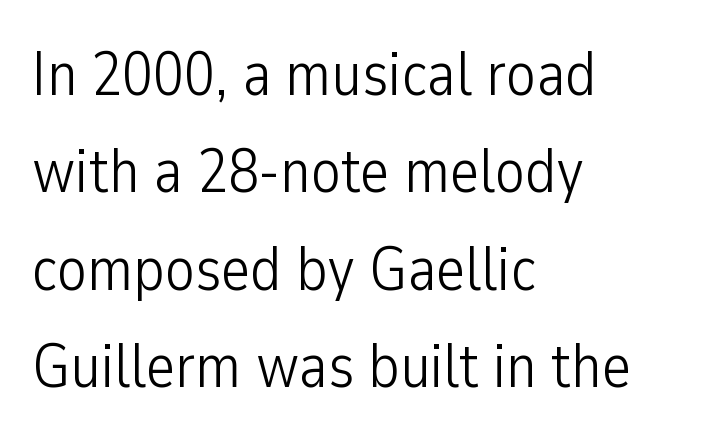
Q: Is the text bold? A: No.
Q: Is the text italic (slanted)? A: No, it is upright.
Q: Is the typeface a serif or a sans-serif typeface? A: Sans-serif.
Q: Is the text underlined? A: No.
Q: How is the paragraph aligned? A: Left-aligned.
Q: Is the spacing between letters normal or unusually wide? A: Normal.
Q: Is the spacing between lines tight, normal or loose? A: Normal.
Q: Width (condensed, normal, or wide)? A: Condensed.
Q: Stroke contrast? A: Low.
Q: x-height? A: Medium.
Q: Monospaced? A: No.
